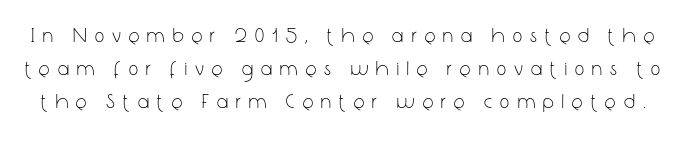
The font sits on the lighter half of the weight spectrum, regular included. Display-style spreading of the glyphs; the letterfit is very open. Rows of type keep a routine distance in the vertical direction. Letters rest on an invisible, unmarked baseline. A typesetter would mark this as roman, not italic.
